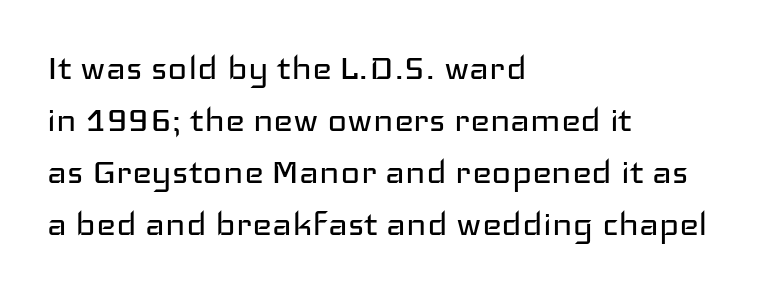
{"serif": "no", "italic": "no", "bold": "no", "weight": "regular", "width": "wide", "stroke_contrast": "low", "x_height": "medium", "monospaced": "no", "underline": "no", "align": "left", "line_spacing_ratio": 1.24, "letter_spacing": "normal", "letter_spacing_em": 0.0, "glyph_px": 42}
